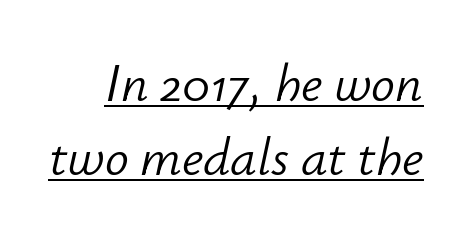
The passage shown stacks its lines at a standard gap. Proportional: the letters do not fall into vertical columns. On a weight scale, this lands at 450 or below. If you drew a line through each stem, it would be angled.
